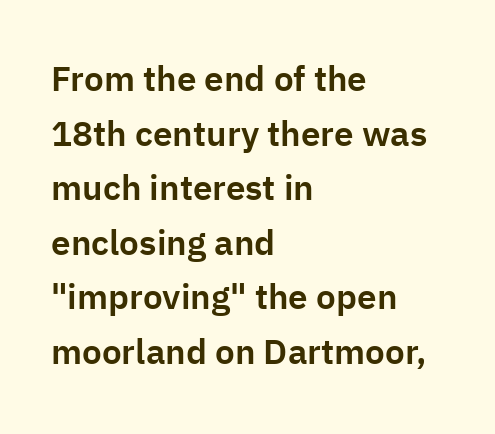
{"serif": "no", "italic": "no", "width": "normal", "stroke_contrast": "low", "x_height": "medium", "monospaced": "no", "underline": "no", "align": "left", "line_spacing": "normal", "line_spacing_ratio": 1.56, "letter_spacing": "normal", "letter_spacing_em": 0.0, "glyph_px": 35}
